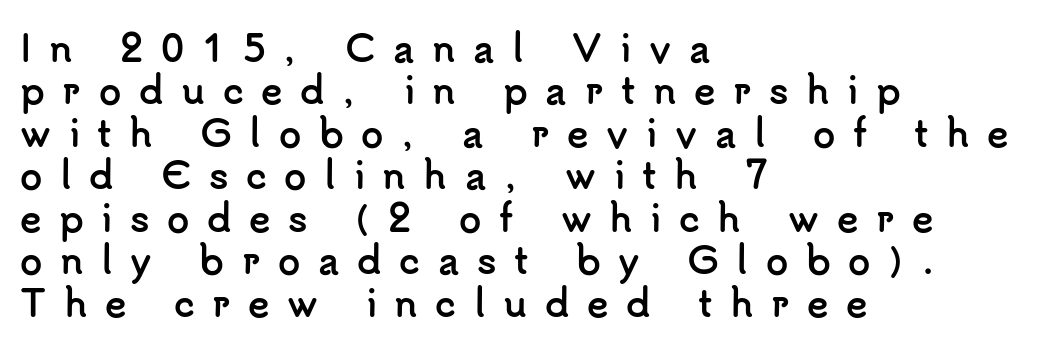
The image shows 36 px semibold sans-serif type, upright; set left-aligned, line spacing 1.18x, unusually wide letter spacing (+0.49 em), not underlined; low stroke contrast and a small x-height.
